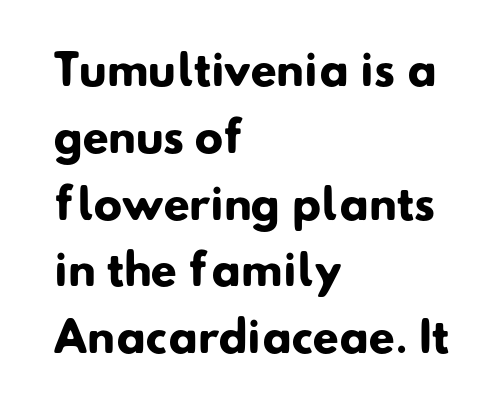
Look at the tracking — it's just the regular setting, nothing added. Do the characters align in a grid? No, the font is proportional. Type style note: lacks serifs. Bare-footed words on every line. The designer left line spacing at the default. Caption: bold face, heavy strokes.
